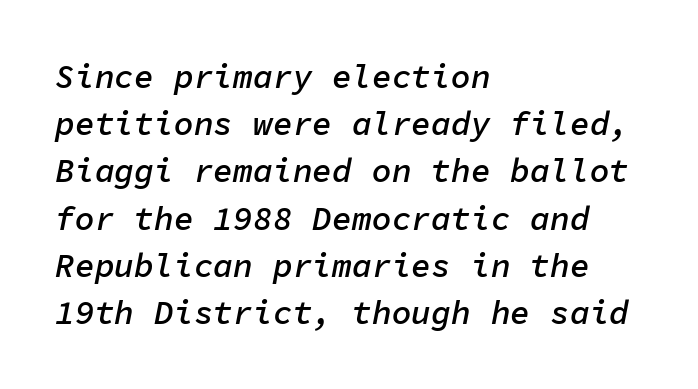
{"italic": "yes", "lean": "right", "slant_degrees": 11, "bold": "semi", "weight": "semibold", "width": "normal", "stroke_contrast": "low", "x_height": "medium", "monospaced": "yes", "underline": "no", "align": "left", "line_spacing": "normal", "line_spacing_ratio": 1.43, "letter_spacing": "normal", "letter_spacing_em": 0.0, "glyph_px": 33}
